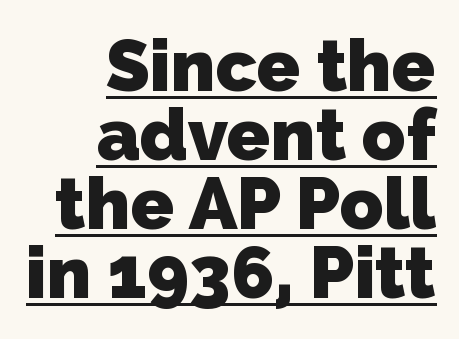
The image shows 72 px heavy sans-serif type; set right-aligned, tight line spacing (0.96x), normal letter spacing, underlined; low stroke contrast and a medium x-height.
